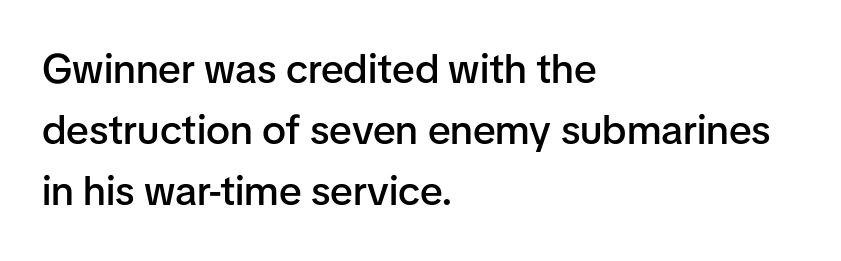
Alignment: flush left. Every stem runs plumb, perpendicular to the baseline. Bold? Not quite — semibold, heavier than regular but stopping short. Normally led — the rows are evenly, conventionally spaced. In terms of letterform style, serifs are entirely absent.
